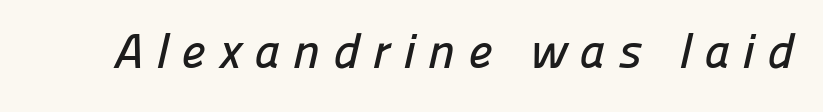
This rendering employs a face without finishing strokes, i.e., a sans-serif. Quick note: underline off. Proportional: the letters do not fall into vertical columns. Letter spacing: wide.
